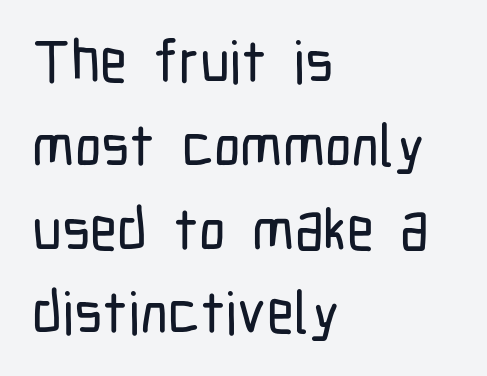
{"serif": "no", "italic": "no", "width": "condensed", "stroke_contrast": "low", "x_height": "medium", "monospaced": "no", "underline": "no", "align": "left", "line_spacing": "normal", "line_spacing_ratio": 1.42, "letter_spacing": "normal", "letter_spacing_em": 0.0, "glyph_px": 59}
